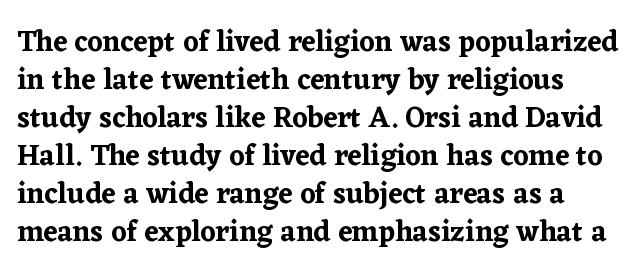
{"serif": "yes", "italic": "no", "width": "normal", "stroke_contrast": "low", "x_height": "medium", "monospaced": "no", "underline": "no", "line_spacing": "normal", "line_spacing_ratio": 1.31, "letter_spacing": "normal", "letter_spacing_em": 0.0, "glyph_px": 29}
